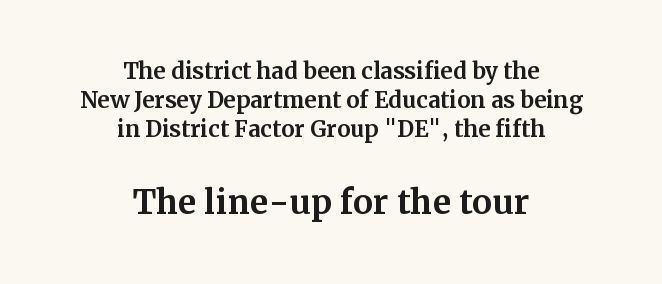
In terms of leading, this rendering errs on the cramped side. A typesetter would mark this as roman, not italic. This sample uses plain, unmodified letter spacing. A student would call this center alignment; a typographer would say set centered. This sample uses a serif face.
